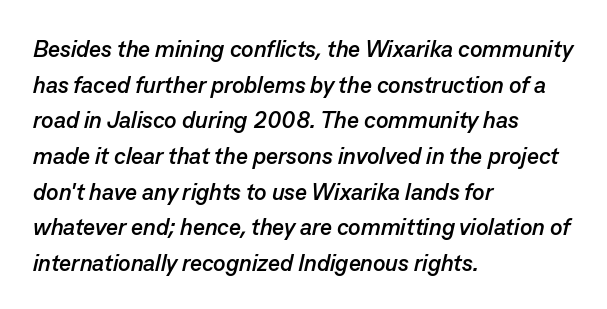
Q: Is the text bold? A: Yes.
Q: Is the text italic (slanted)? A: Yes, it leans right by about 13 degrees.
Q: Is the text underlined? A: No.
Q: How is the paragraph aligned? A: Left-aligned.
Q: Is the spacing between letters normal or unusually wide? A: Normal.
Q: Is the spacing between lines tight, normal or loose? A: Normal.
